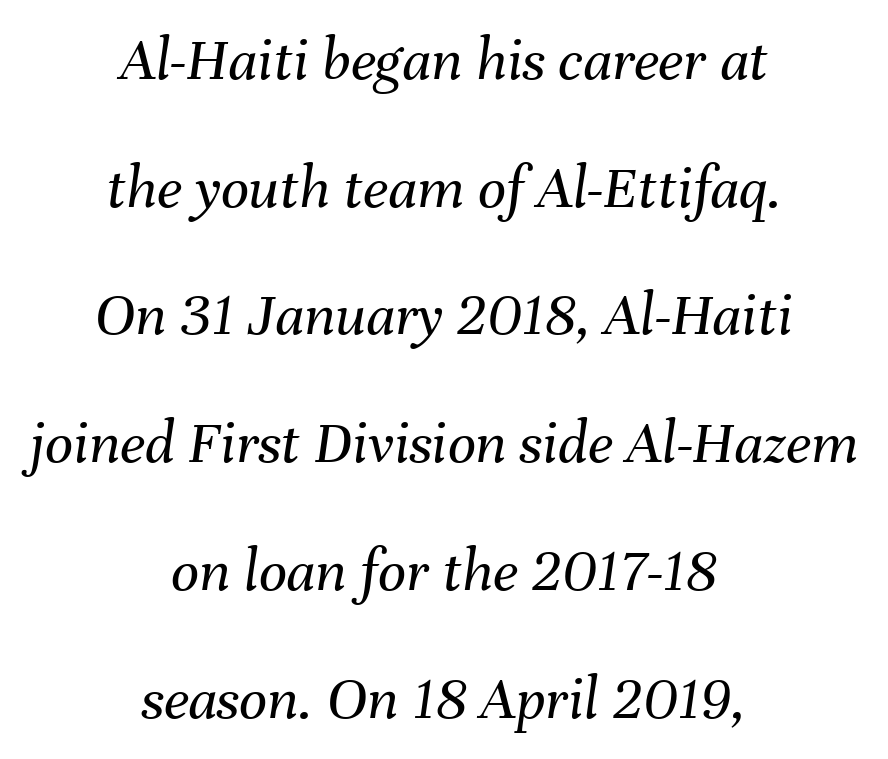
Q: Is the text bold? A: No.
Q: Is the text italic (slanted)? A: Yes, it leans right by about 8 degrees.
Q: Is the text underlined? A: No.
Q: How is the paragraph aligned? A: Centered.
Q: Is the spacing between letters normal or unusually wide? A: Normal.
Q: Is the spacing between lines tight, normal or loose? A: Loose.
Q: Width (condensed, normal, or wide)? A: Normal.
Q: Stroke contrast? A: Medium.
Q: x-height? A: Medium.
Q: Monospaced? A: No.
